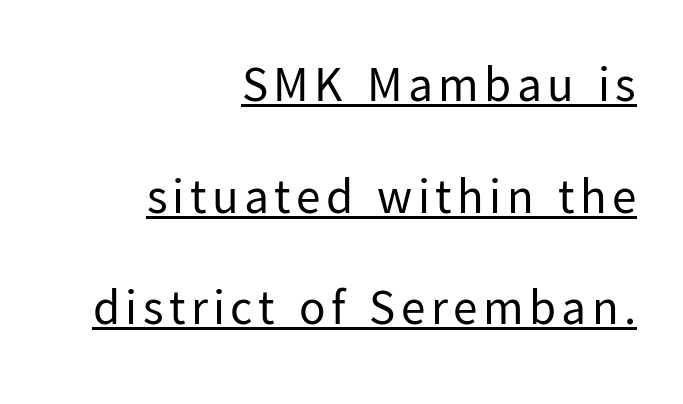
Q: Is the text bold? A: No.
Q: Is the text italic (slanted)? A: No, it is upright.
Q: Is the typeface a serif or a sans-serif typeface? A: Sans-serif.
Q: Is the text underlined? A: Yes.
Q: How is the paragraph aligned? A: Right-aligned.
Q: Is the spacing between lines tight, normal or loose? A: Loose.
Q: Width (condensed, normal, or wide)? A: Normal.
Q: Stroke contrast? A: Low.
Q: x-height? A: Medium.
Q: Monospaced? A: No.
